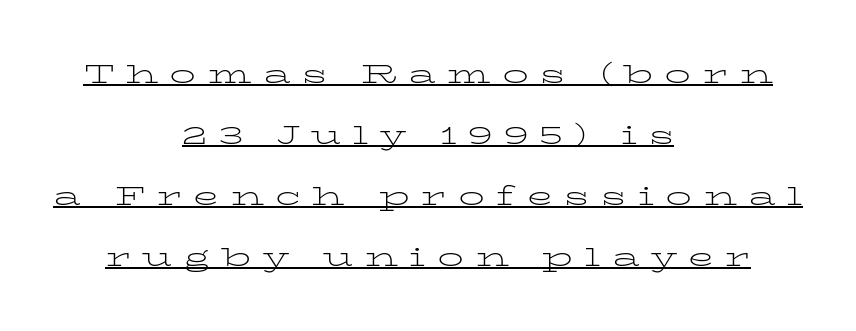
{"italic": "no", "bold": "no", "underline": "yes", "align": "center", "line_spacing": "loose", "line_spacing_ratio": 2.35, "letter_spacing": "wide", "letter_spacing_em": 0.44, "glyph_px": 26}
